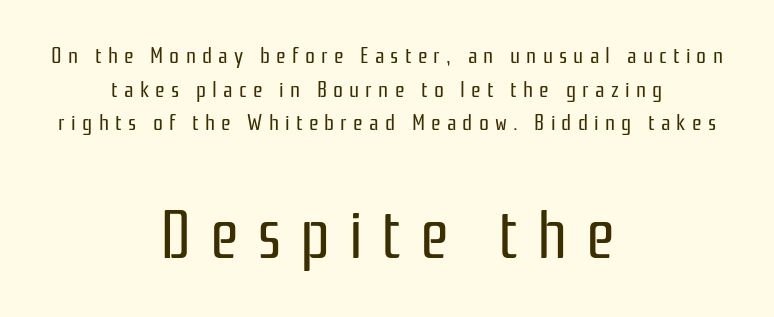
The image shows 66 px regular-weight, condensed sans-serif type, upright; set centered, normal line spacing (1.53x), unusually wide letter spacing (+0.28 em), not underlined; the second (bottom) block is 3.0x larger; low stroke contrast and a medium x-height.
